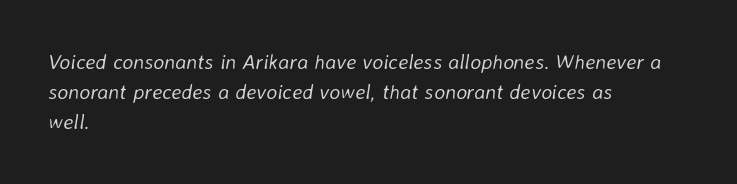
Q: Is the text bold? A: No.
Q: Is the text italic (slanted)? A: Yes, it leans right by about 8 degrees.
Q: Is the text underlined? A: No.
Q: How is the paragraph aligned? A: Left-aligned.
Q: Is the spacing between letters normal or unusually wide? A: Normal.
Q: Is the spacing between lines tight, normal or loose? A: Normal.
